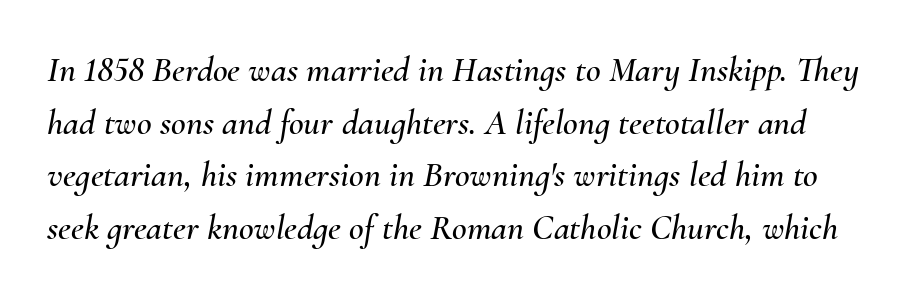
Q: Is the text italic (slanted)? A: Yes, it leans right by about 10 degrees.
Q: Is the text underlined? A: No.
Q: Is the spacing between letters normal or unusually wide? A: Normal.
Q: Is the spacing between lines tight, normal or loose? A: Normal.
Q: Width (condensed, normal, or wide)? A: Normal.
Q: Stroke contrast? A: Medium.
Q: x-height? A: Small.
Q: Monospaced? A: No.
